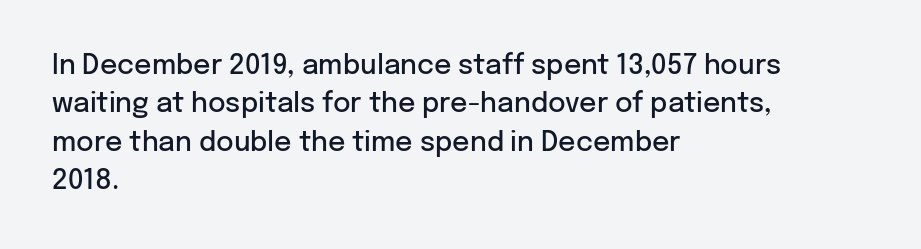
The image shows 27 px text type, upright; set left-aligned, normal line spacing (1.42x), normal letter spacing, not underlined.
